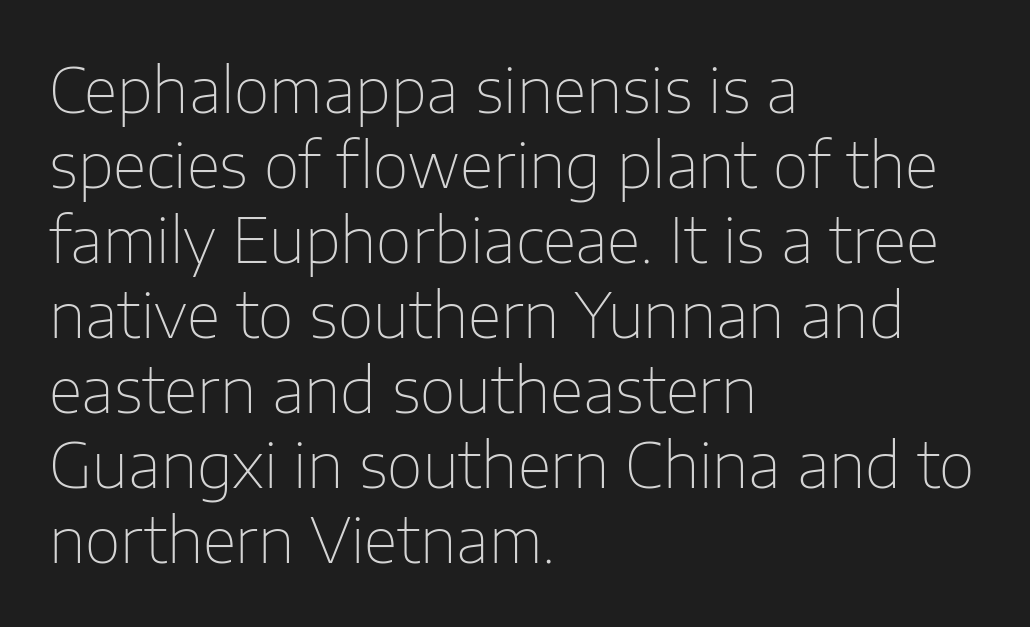
The image shows 62 px thin sans-serif type, upright; set left-aligned, line spacing 1.21x, normal letter spacing, not underlined; low stroke contrast and a medium x-height.
